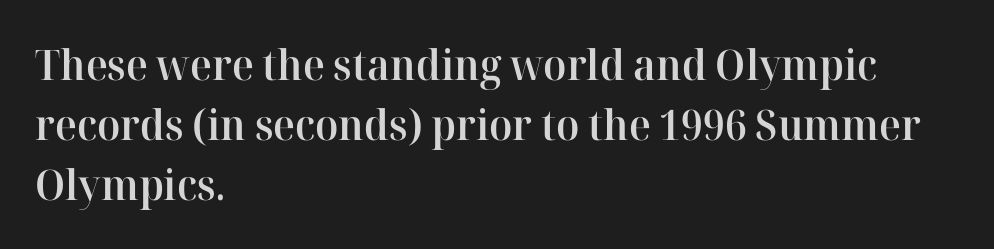
All the whitespace from short lines collects on the right. Baseline-to-baseline distance is the conventional proportion of letter height. The gaps between neighbouring characters are ordinary and unremarkable. As a designer I'd log this as weight 600, semibold. Varying glyph widths throughout — classic text-font behaviour. Rule under the text: the space is simply empty.
